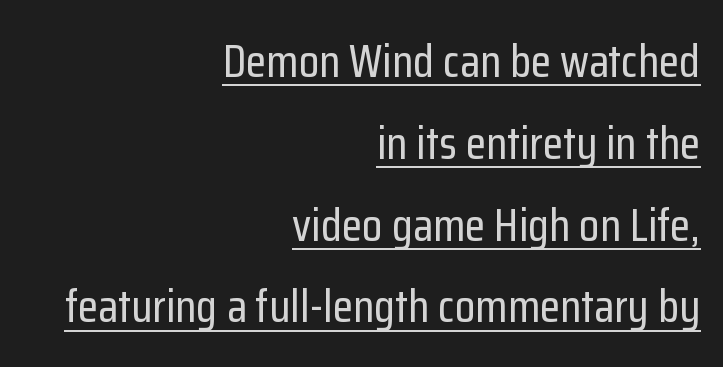
Typographically, this falls in the sans-serif category. Leftover space on each line is placed entirely before the opening word. The specimen includes a rule beneath the text block's lines. In terms of letterspacing, this is plain default setting. The letters advance in unequal steps, a hallmark of proportional type. Ascenders rise straight up at ninety degrees.
